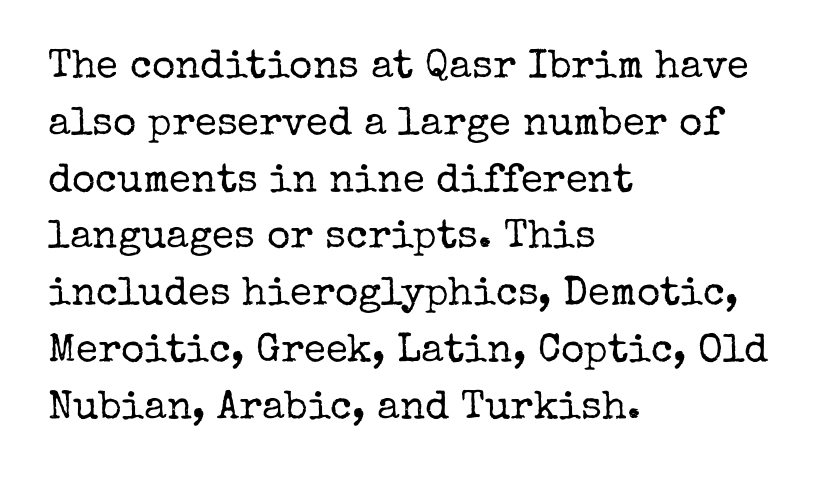
The passage shown is typed in a proportional face where columns would drift. Does the leading feel generous? No, just average. Posture: upright roman. Is the block centered? No — it sits flush against the left margin. Here the glyphs are tracked normally, forming tight word shapes.
